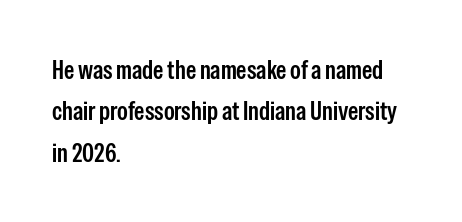
Q: Is the text italic (slanted)? A: No, it is upright.
Q: Is the text underlined? A: No.
Q: How is the paragraph aligned? A: Left-aligned.
Q: Is the spacing between letters normal or unusually wide? A: Normal.
Q: Is the spacing between lines tight, normal or loose? A: Normal.
